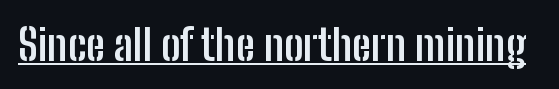
A continuous stroke trails under the words, as in a hyperlink. A typesetter would label this face a sans. A dark, heavy texture on the line: the type is bold. Unlike italic type, these characters show no tilt at all.
